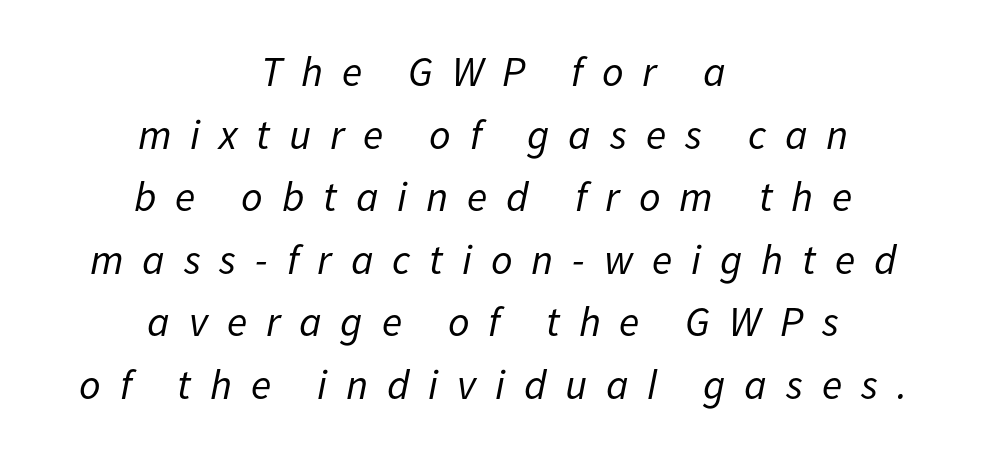
The image shows 42 px regular-weight type, italic (leaning right); set centered, normal line spacing (1.49x), unusually wide letter spacing (+0.45 em), not underlined; low stroke contrast and a medium x-height.
